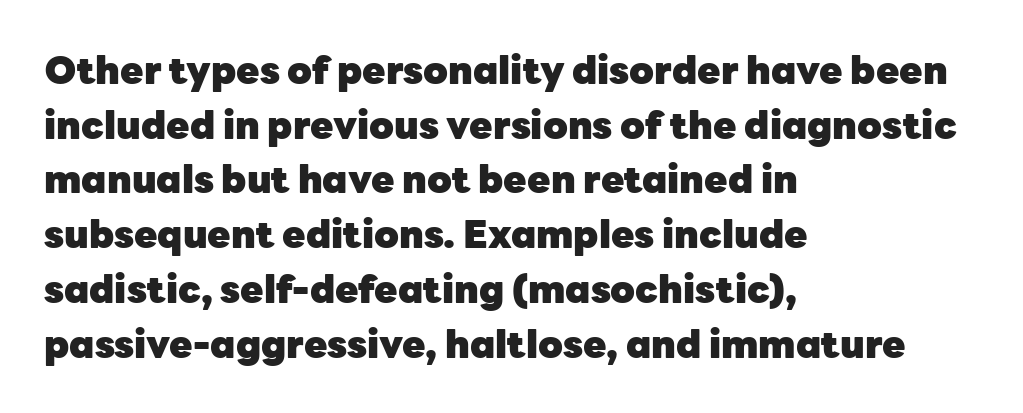
These words are printed bold, with thick strokes throughout. A bare baseline throughout the passage. The glyphs in this specimen are sans serif. A typesetter would call this proportional, since set widths differ per character. Italic: no, the glyphs are upright roman. The lines in this sample share a left origin and differ only in where they stop.
